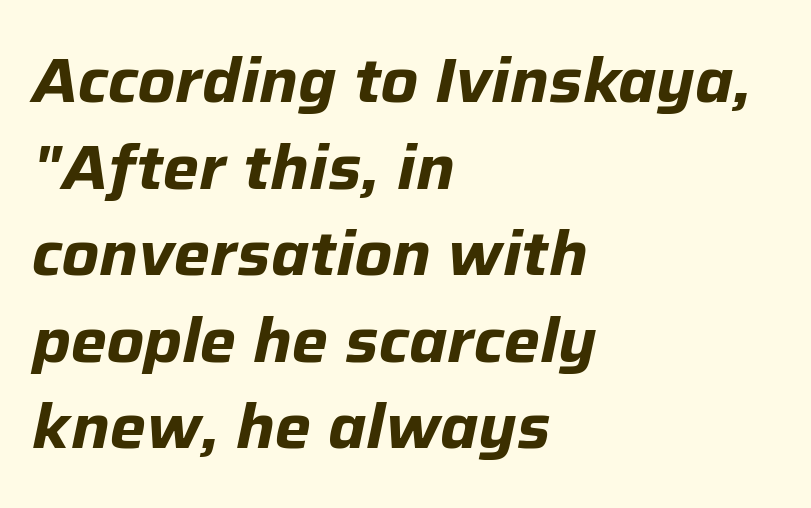
This rendering leaves character spacing at its baseline value. The passage shown is emphatically bold. The leading is moderate, giving the passage an even texture. The setting favours the left margin, as ordinary paragraphs usually do.
